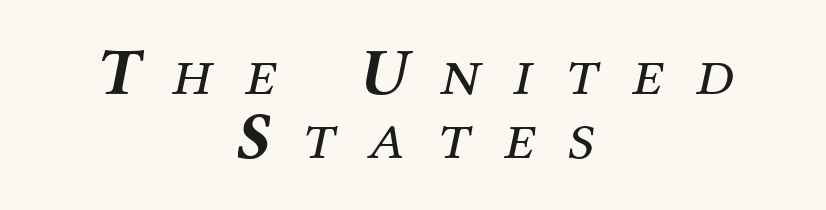
Descenders hang freely into open space. Proportional: the letters do not fall into vertical columns. The compositor balanced each line on the midline. No extra ink here — the face is not bold. Letter spacing: wide. Vertical spacing — tight.
